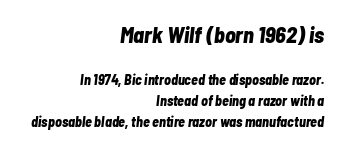
Q: Is the text bold? A: Yes.
Q: Is the text italic (slanted)? A: Yes, it leans right by about 7 degrees.
Q: Is the text underlined? A: No.
Q: How is the paragraph aligned? A: Right-aligned.
Q: Is the spacing between letters normal or unusually wide? A: Normal.
Q: Is the spacing between lines tight, normal or loose? A: Normal.
Q: Which block of text is set in a larger size, the first (top) or the second (bottom)? A: The first (top) one.
